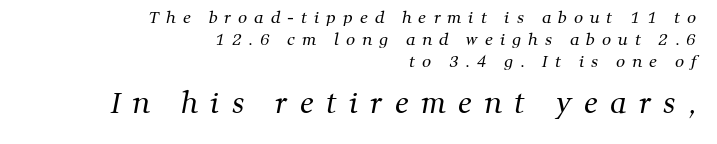
{"serif": "yes", "bold": "no", "weight": "regular", "width": "normal", "stroke_contrast": "medium", "x_height": "medium", "monospaced": "no", "underline": "no", "align": "right", "line_spacing": "normal", "line_spacing_ratio": 1.36, "letter_spacing": "wide", "letter_spacing_em": 0.44, "larger_block": "second", "size_ratio": 1.75, "glyph_px": 28}
